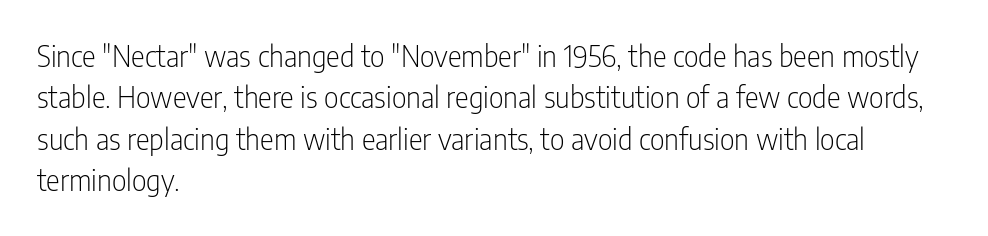
Q: Is the text bold? A: No.
Q: Is the text italic (slanted)? A: No, it is upright.
Q: Is the typeface a serif or a sans-serif typeface? A: Sans-serif.
Q: Is the text underlined? A: No.
Q: How is the paragraph aligned? A: Left-aligned.
Q: Is the spacing between letters normal or unusually wide? A: Normal.
Q: Is the spacing between lines tight, normal or loose? A: Normal.
Q: Width (condensed, normal, or wide)? A: Condensed.
Q: Stroke contrast? A: Low.
Q: x-height? A: Medium.
Q: Monospaced? A: No.
